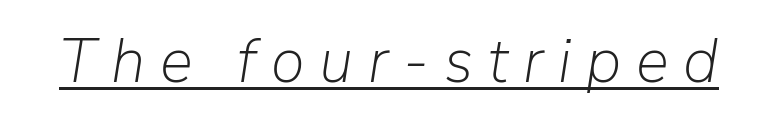
{"italic": "yes", "lean": "right", "slant_degrees": 9, "bold": "no", "weight": "light", "width": "normal", "stroke_contrast": "low", "x_height": "medium", "monospaced": "no", "underline": "yes", "letter_spacing": "wide", "letter_spacing_em": 0.24, "glyph_px": 62}
